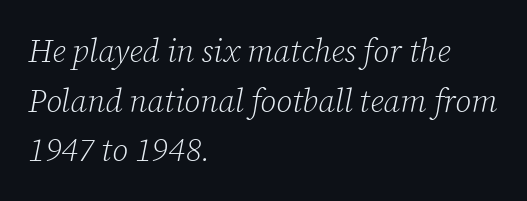
Q: Is the text bold? A: No.
Q: Is the text italic (slanted)? A: Yes, it leans right by about 12 degrees.
Q: Is the typeface a serif or a sans-serif typeface? A: Serif.
Q: Is the text underlined? A: No.
Q: How is the paragraph aligned? A: Left-aligned.
Q: Is the spacing between letters normal or unusually wide? A: Normal.
Q: Is the spacing between lines tight, normal or loose? A: Normal.
Q: Width (condensed, normal, or wide)? A: Normal.
Q: Stroke contrast? A: Low.
Q: x-height? A: Medium.
Q: Monospaced? A: No.
